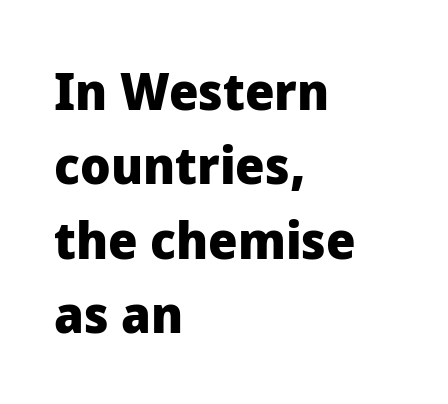
Q: Is the text bold? A: Yes.
Q: Is the text italic (slanted)? A: No, it is upright.
Q: Is the typeface a serif or a sans-serif typeface? A: Sans-serif.
Q: Is the text underlined? A: No.
Q: How is the paragraph aligned? A: Left-aligned.
Q: Is the spacing between letters normal or unusually wide? A: Normal.
Q: Is the spacing between lines tight, normal or loose? A: Normal.
Q: Width (condensed, normal, or wide)? A: Normal.
Q: Stroke contrast? A: Low.
Q: x-height? A: Medium.
Q: Monospaced? A: No.
